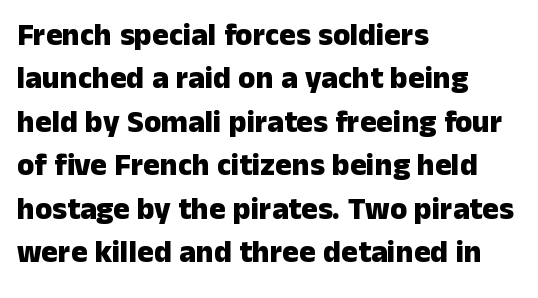
The image shows 31 px heavy sans-serif type, upright; set left-aligned, normal line spacing (1.4x), normal letter spacing, not underlined; low stroke contrast and a medium x-height.
